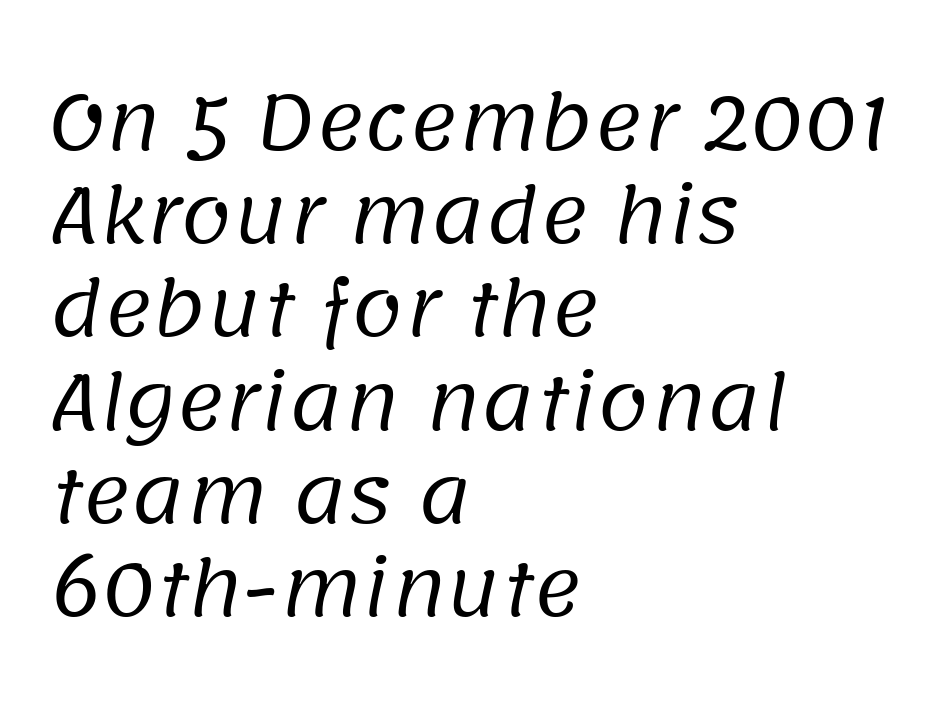
Q: Is the text bold? A: No.
Q: Is the typeface a serif or a sans-serif typeface? A: Sans-serif.
Q: Is the text underlined? A: No.
Q: How is the paragraph aligned? A: Left-aligned.
Q: Is the spacing between letters normal or unusually wide? A: Normal.
Q: Is the spacing between lines tight, normal or loose? A: Normal.
Q: Width (condensed, normal, or wide)? A: Normal.
Q: Stroke contrast? A: Low.
Q: x-height? A: Large.
Q: Monospaced? A: No.
